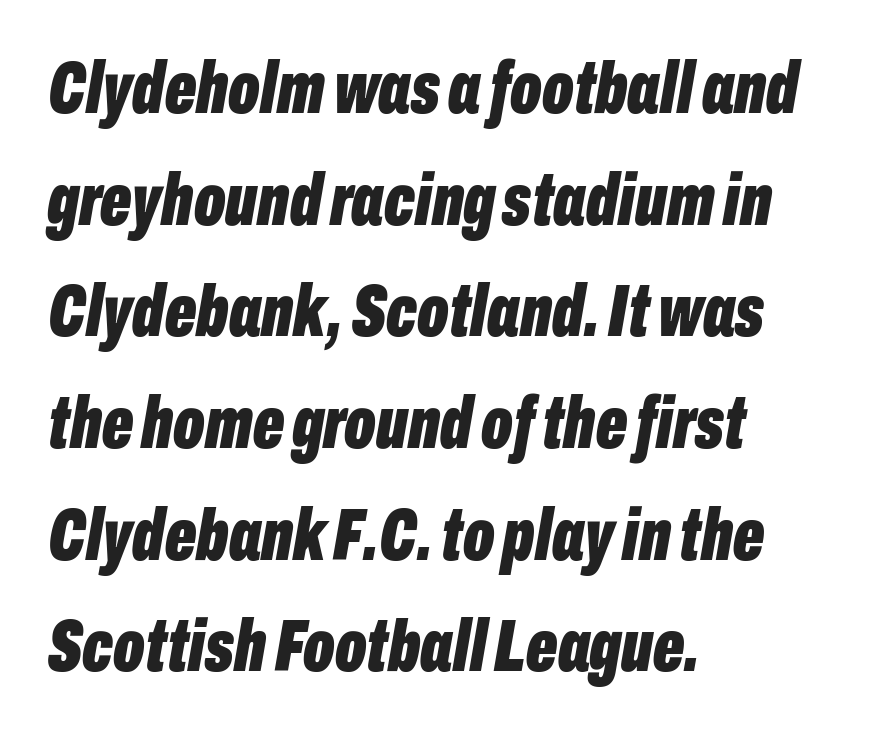
Leading matches the norm, producing a regular column. The strokes are fattened all the way to bold. The passage shown is typed in a proportional face where columns would drift. The passage shown has conventional tracking throughout. The lines are quadded left.
